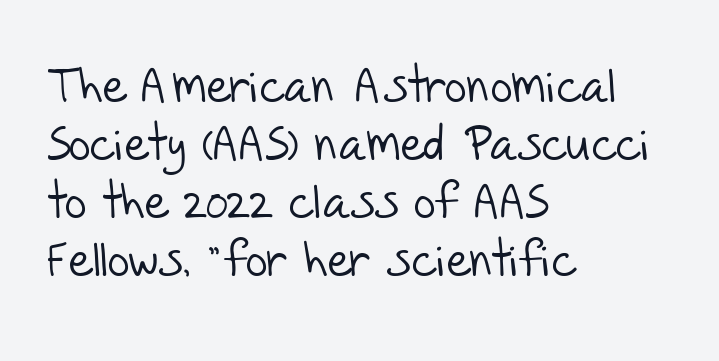
Words float on clear page, feet unadorned. The strokes are not fattened; the text isn't bold. Teacher's note: observe the even left margin — that is flush-left alignment. These lines are composed in type without serifs. Varying glyph widths throughout — classic text-font behaviour.
